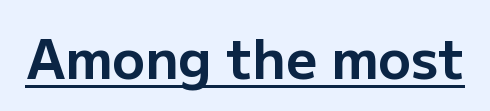
Q: Is the text bold? A: Yes.
Q: Is the text italic (slanted)? A: No, it is upright.
Q: Is the typeface a serif or a sans-serif typeface? A: Sans-serif.
Q: Is the text underlined? A: Yes.
Q: Is the spacing between letters normal or unusually wide? A: Normal.
Q: Width (condensed, normal, or wide)? A: Normal.
Q: Stroke contrast? A: Low.
Q: x-height? A: Medium.
Q: Monospaced? A: No.
